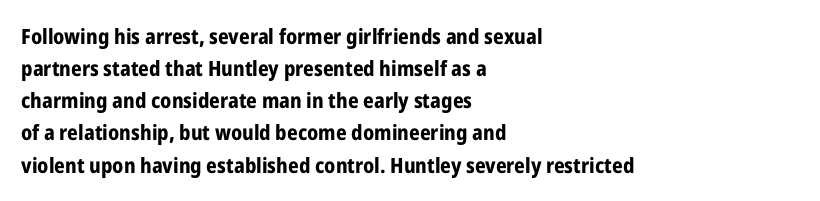
{"italic": "no", "bold": "yes", "underline": "no", "align": "left", "line_spacing": "normal", "line_spacing_ratio": 1.53, "letter_spacing": "normal", "letter_spacing_em": 0.0, "glyph_px": 21}
